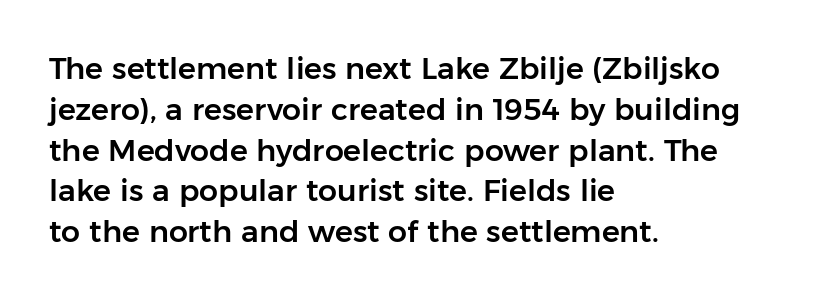
Spacing verdict: proportional, widths tailored to each character. The tracking reads as untouched default to a designer's eye. The vertical gap from one line to the next is medium. Compared with a centered layout, this one pins lines to the left instead. The strip under each line holds only bare page.
